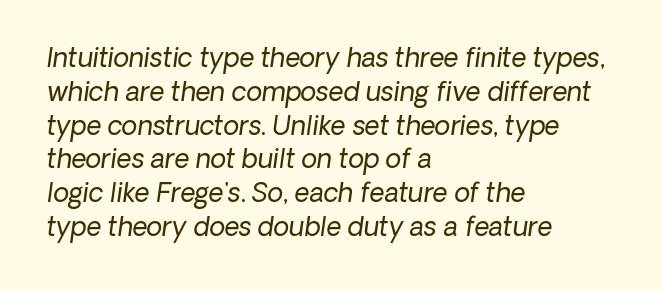
Line beginnings align vertically; line endings do not. Designer's note — italics engaged. Leading matches the norm, producing a regular column. Vertical stems look standard width or narrower in stroke. The gaps between neighbouring characters are ordinary and unremarkable. Check under the words: just untouched page.
